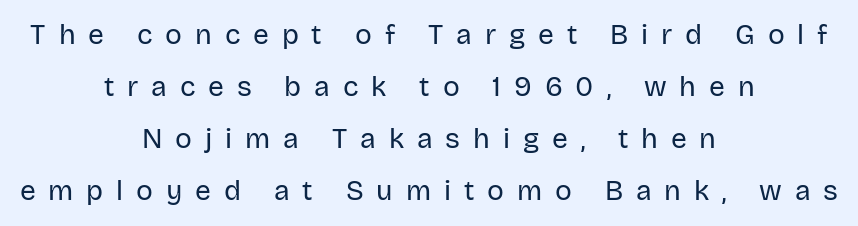
Posture: straight, roman, zero tilt. The lines in this sample share a center point and differ in where they start and stop. A clean baseline with only descenders dipping below it. A quiet, ordinary-to-light weight characterises the typeface. Regarding serifs, this sample does without them. Spacing between characters has been opened up far beyond the box default.
